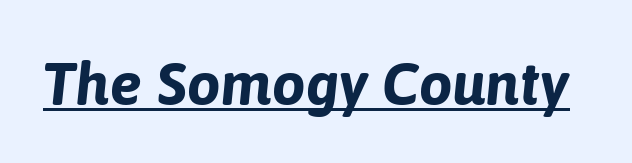
{"italic": "yes", "lean": "right", "slant_degrees": 6, "bold": "yes", "weight": "bold", "width": "normal", "stroke_contrast": "low", "x_height": "medium", "monospaced": "no", "underline": "yes", "letter_spacing": "normal", "letter_spacing_em": 0.0, "glyph_px": 60}
